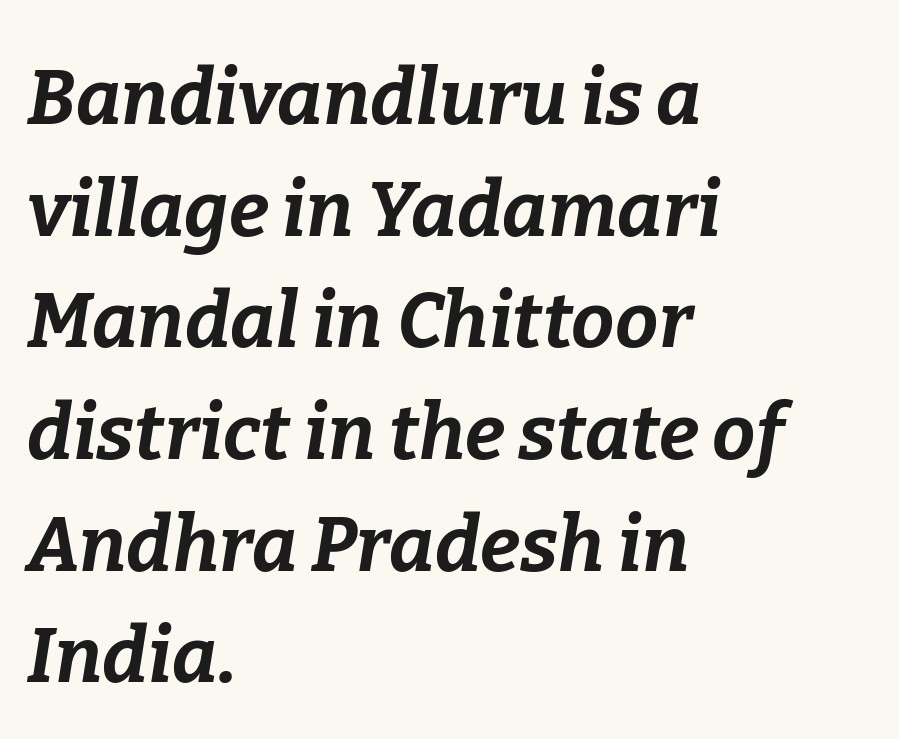
Quick note: italic. Descenders are the only things crossing below the line. The lines sit at an ordinary, default distance from one another. Every row of glyphs begins at an identical x-position on the left. In terms of weight, the rendering is a true, heavy bold.
